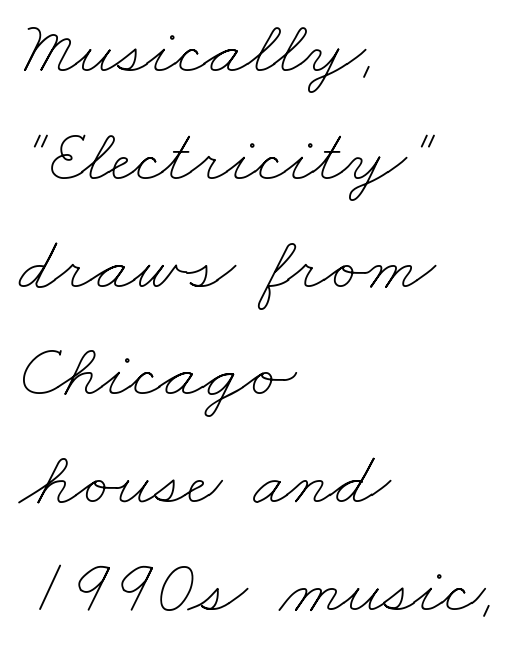
The image shows 77 px thin, wide type; set left-aligned, normal line spacing (1.4x), normal letter spacing, not underlined; low stroke contrast and a small x-height.
